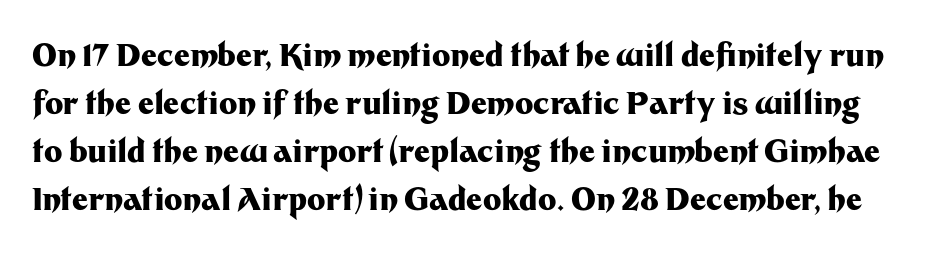
Is there much room between lines? A standard amount, neither cramped nor airy. Lines of text with bare space underneath. A roman cut, with each character standing at attention. Nobody touched the tracking dial on this one. The text was rendered using a sans face with plain stroke endings. Do the characters align in a grid? No, the font is proportional.
